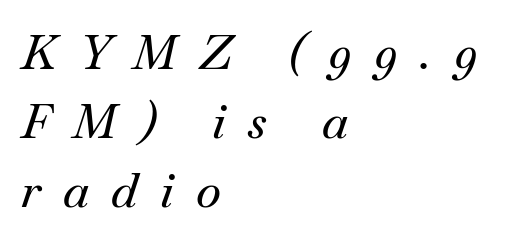
Q: Is the text italic (slanted)? A: Yes, it leans right by about 18 degrees.
Q: Is the typeface a serif or a sans-serif typeface? A: Serif.
Q: Is the text underlined? A: No.
Q: How is the paragraph aligned? A: Left-aligned.
Q: Is the spacing between letters normal or unusually wide? A: Unusually wide.
Q: Is the spacing between lines tight, normal or loose? A: Normal.
Q: Width (condensed, normal, or wide)? A: Normal.
Q: Stroke contrast? A: Medium.
Q: x-height? A: Small.
Q: Monospaced? A: No.
